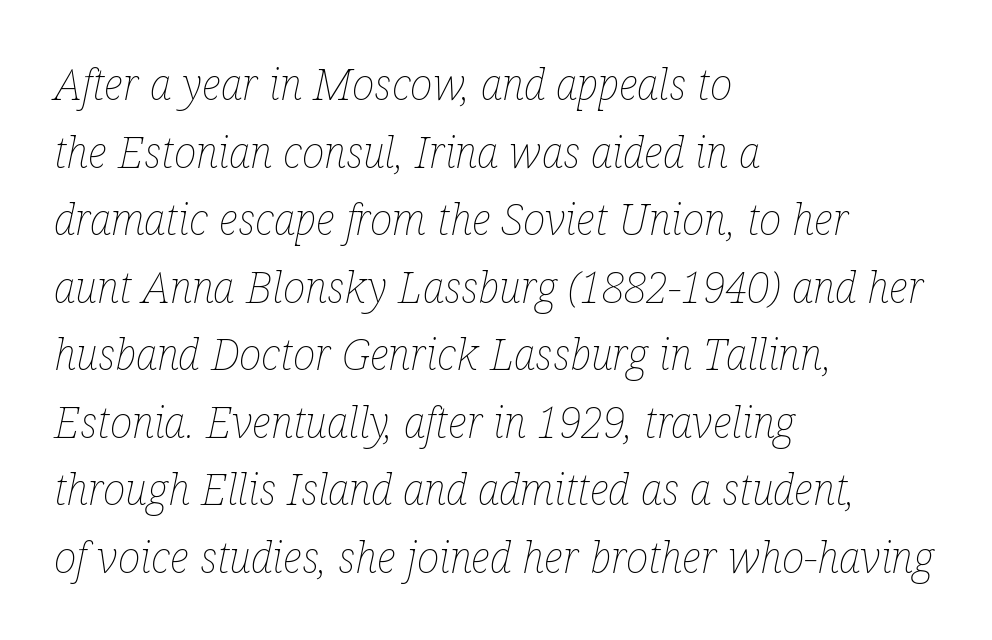
Each letter keeps its own natural width here, so spacing adapts to shape. Tracking value appears to be zero — textbook default spacing. No chunkiness to these letters — they're not bold. The rows are spaced the way most documents space them. Descender tails drop into unmarked territory. Quick note: italic.
